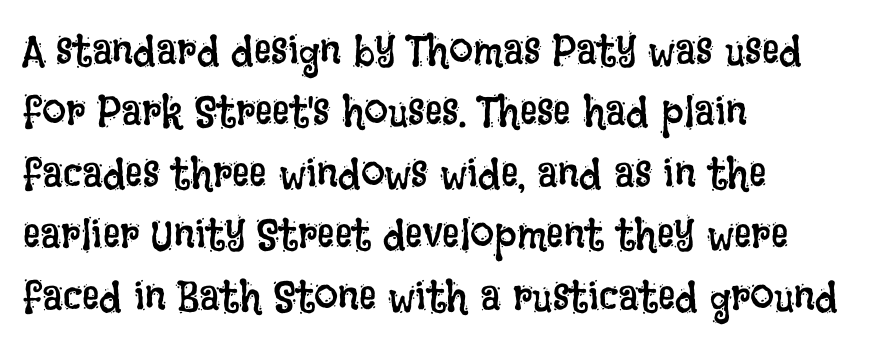
{"italic": "no", "bold": "no", "weight": "regular", "width": "condensed", "stroke_contrast": "low", "x_height": "large", "monospaced": "no", "underline": "no", "align": "left", "line_spacing": "normal", "line_spacing_ratio": 1.43, "letter_spacing": "normal", "letter_spacing_em": 0.0, "glyph_px": 43}
